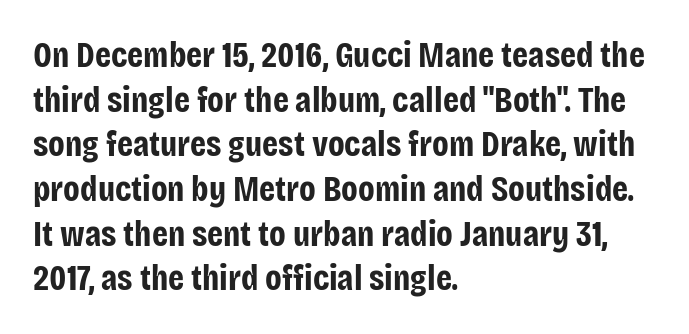
Q: Is the text bold? A: Yes.
Q: Is the text italic (slanted)? A: No, it is upright.
Q: Is the typeface a serif or a sans-serif typeface? A: Sans-serif.
Q: Is the text underlined? A: No.
Q: How is the paragraph aligned? A: Left-aligned.
Q: Is the spacing between letters normal or unusually wide? A: Normal.
Q: Width (condensed, normal, or wide)? A: Condensed.
Q: Stroke contrast? A: Low.
Q: x-height? A: Large.
Q: Monospaced? A: No.
